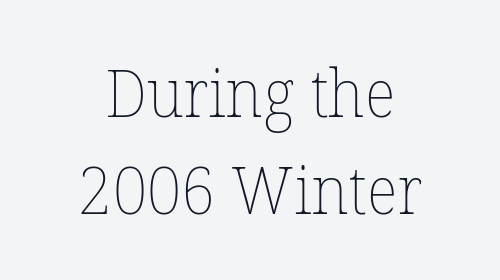
Q: Is the text bold? A: No.
Q: Is the text italic (slanted)? A: No, it is upright.
Q: Is the text underlined? A: No.
Q: How is the paragraph aligned? A: Centered.
Q: Is the spacing between letters normal or unusually wide? A: Normal.
Q: Is the spacing between lines tight, normal or loose? A: Normal.
Q: Width (condensed, normal, or wide)? A: Normal.
Q: Stroke contrast? A: Low.
Q: x-height? A: Medium.
Q: Monospaced? A: No.
